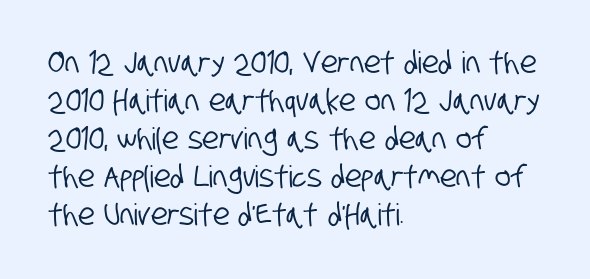
{"serif": "no", "width": "condensed", "stroke_contrast": "low", "x_height": "large", "monospaced": "no", "underline": "no", "align": "left", "line_spacing": "normal", "line_spacing_ratio": 1.27, "letter_spacing": "normal", "letter_spacing_em": 0.0, "glyph_px": 30}
